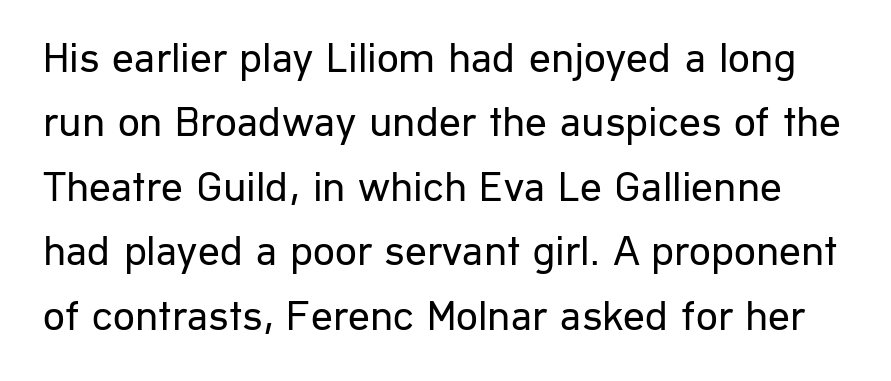
The image shows 43 px regular-weight sans-serif type, upright; set normal line spacing (1.5x), normal letter spacing, not underlined; low stroke contrast and a medium x-height.
